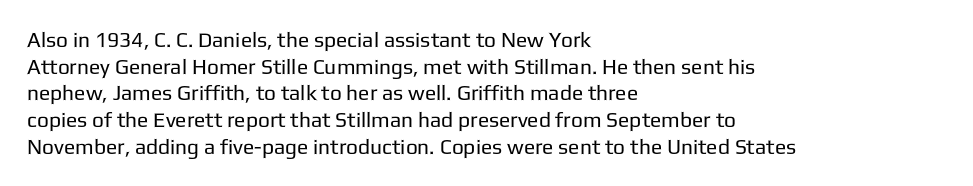
The image shows 21 px text type, upright; set left-aligned, normal line spacing (1.27x), normal letter spacing, not underlined.
